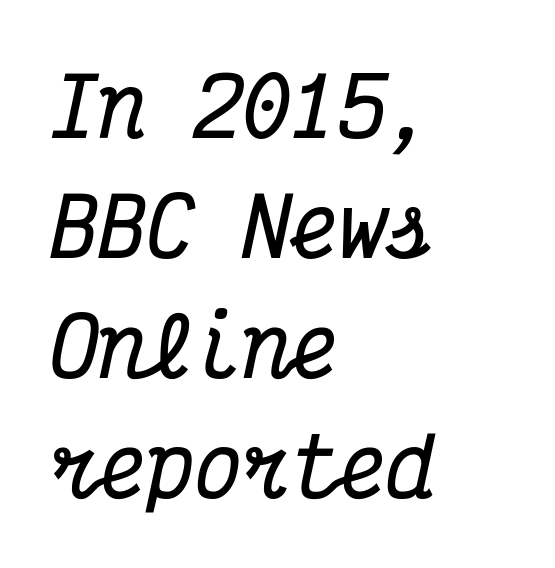
The image shows 80 px bold, condensed serif type, italic (leaning right), monospaced; set left-aligned, normal line spacing (1.5x), normal letter spacing, not underlined; medium stroke contrast and a medium x-height.
